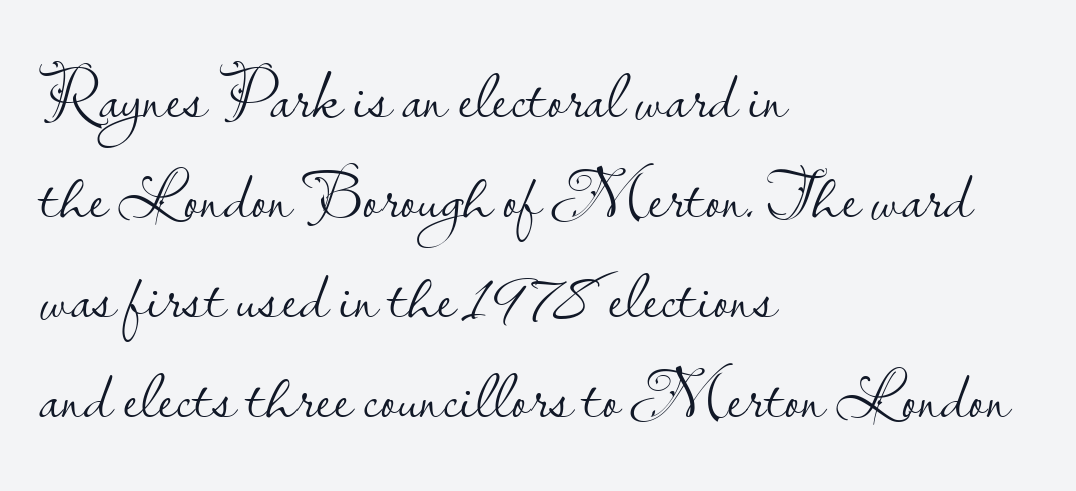
Q: Is the text bold? A: No.
Q: Is the text italic (slanted)? A: Yes.
Q: Is the typeface a serif or a sans-serif typeface? A: Sans-serif.
Q: Is the text underlined? A: No.
Q: How is the paragraph aligned? A: Left-aligned.
Q: Is the spacing between letters normal or unusually wide? A: Normal.
Q: Is the spacing between lines tight, normal or loose? A: Normal.
Q: Width (condensed, normal, or wide)? A: Normal.
Q: Stroke contrast? A: Low.
Q: x-height? A: Small.
Q: Monospaced? A: No.
